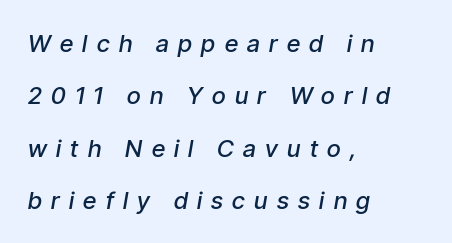
Descenders hang freely into open space. Leading: increased. The sample has been set in demibold, a notch under bold. Does the copy run flush right? No — it runs flush left. This sample uses an oblique cut, with every glyph tilted off the vertical. There is plenty of visible air inserted between adjacent glyphs.
